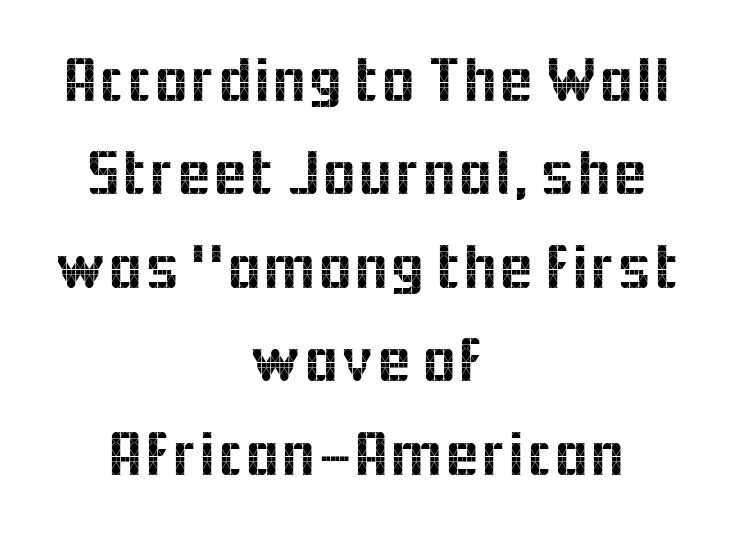
Q: Is the text italic (slanted)? A: No, it is upright.
Q: Is the typeface a serif or a sans-serif typeface? A: Sans-serif.
Q: Is the text underlined? A: No.
Q: How is the paragraph aligned? A: Centered.
Q: Is the spacing between letters normal or unusually wide? A: Normal.
Q: Is the spacing between lines tight, normal or loose? A: Normal.
Q: Width (condensed, normal, or wide)? A: Normal.
Q: x-height? A: Medium.
Q: Monospaced? A: No.
